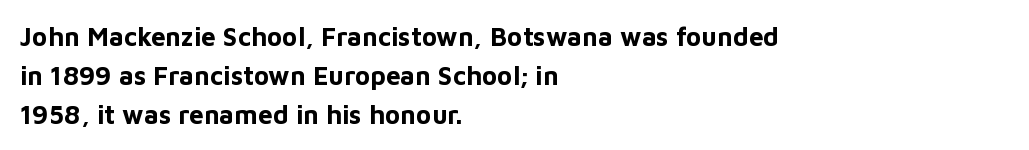
Q: Is the text bold? A: Yes.
Q: Is the text italic (slanted)? A: No, it is upright.
Q: Is the text underlined? A: No.
Q: How is the paragraph aligned? A: Left-aligned.
Q: Is the spacing between letters normal or unusually wide? A: Normal.
Q: Is the spacing between lines tight, normal or loose? A: Normal.
